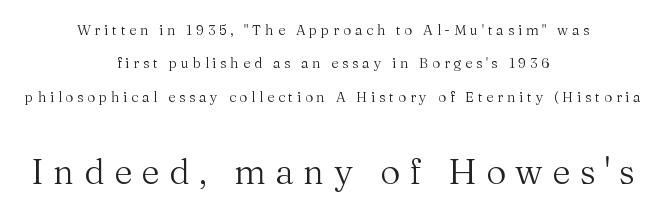
Successive baselines arrive slowly, with a big drop between each. Loose tracking; the words dissolve into strings of separated letters. Note the varied advance widths — an 'i' is clearly narrower than an 'm'. Unlike italic type, these characters show no tilt at all. Has an underline been added? It has not. The rendering shows small feet on the letterforms — a serif design.
